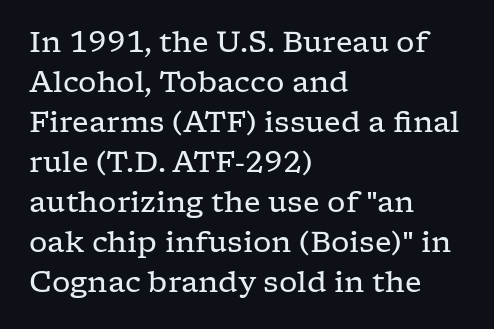
Q: Is the text bold? A: No.
Q: Is the text italic (slanted)? A: No, it is upright.
Q: Is the typeface a serif or a sans-serif typeface? A: Serif.
Q: Is the text underlined? A: No.
Q: How is the paragraph aligned? A: Left-aligned.
Q: Is the spacing between letters normal or unusually wide? A: Normal.
Q: Is the spacing between lines tight, normal or loose? A: Normal.
Q: Width (condensed, normal, or wide)? A: Wide.
Q: Stroke contrast? A: Low.
Q: x-height? A: Medium.
Q: Monospaced? A: No.
